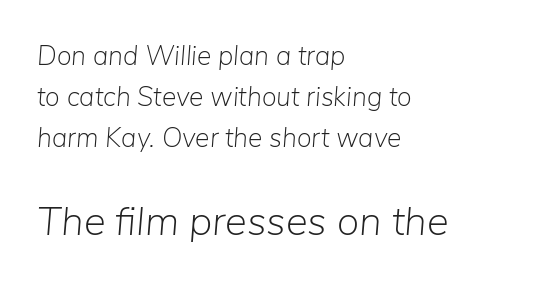
{"italic": "yes", "lean": "right", "slant_degrees": 5, "bold": "no", "weight": "light", "width": "normal", "stroke_contrast": "low", "x_height": "medium", "monospaced": "no", "underline": "no", "align": "left", "line_spacing": "normal", "line_spacing_ratio": 1.52, "letter_spacing": "normal", "letter_spacing_em": 0.0, "larger_block": "second", "size_ratio": 1.52, "glyph_px": 41}
